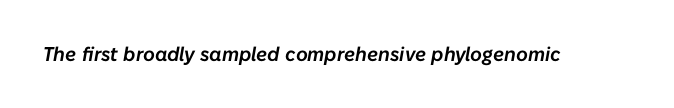
{"italic": "yes", "lean": "right", "slant_degrees": 10, "underline": "no", "letter_spacing": "normal", "letter_spacing_em": 0.0, "glyph_px": 20}
